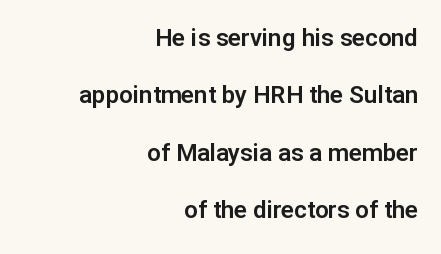
The image shows 24 px text type, upright; set right-aligned, loose line spacing (2.39x), normal letter spacing, not underlined.
